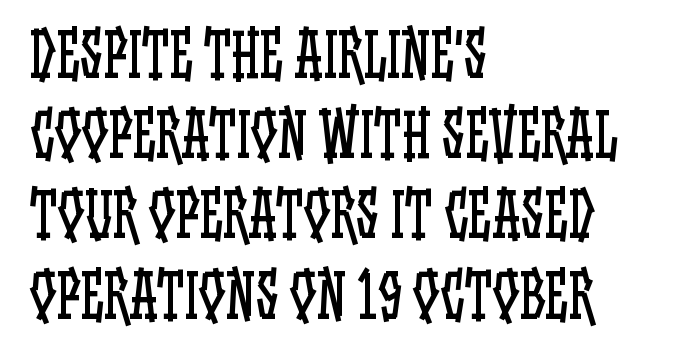
Q: Is the text bold? A: No.
Q: Is the text italic (slanted)? A: No, it is upright.
Q: Is the text underlined? A: No.
Q: How is the paragraph aligned? A: Left-aligned.
Q: Is the spacing between letters normal or unusually wide? A: Normal.
Q: Is the spacing between lines tight, normal or loose? A: Normal.
Q: Width (condensed, normal, or wide)? A: Condensed.
Q: Stroke contrast? A: Low.
Q: x-height? A: Large.
Q: Monospaced? A: No.
